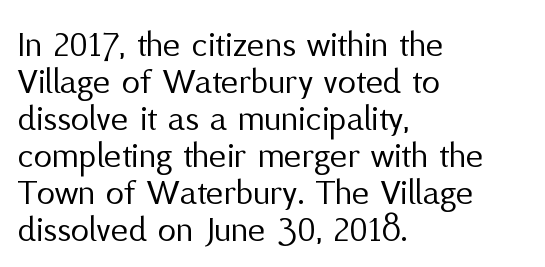
Q: Is the text bold? A: No.
Q: Is the text italic (slanted)? A: No, it is upright.
Q: Is the typeface a serif or a sans-serif typeface? A: Sans-serif.
Q: Is the text underlined? A: No.
Q: How is the paragraph aligned? A: Left-aligned.
Q: Is the spacing between letters normal or unusually wide? A: Normal.
Q: Is the spacing between lines tight, normal or loose? A: Tight.
Q: Width (condensed, normal, or wide)? A: Normal.
Q: Stroke contrast? A: Medium.
Q: x-height? A: Medium.
Q: Monospaced? A: No.
